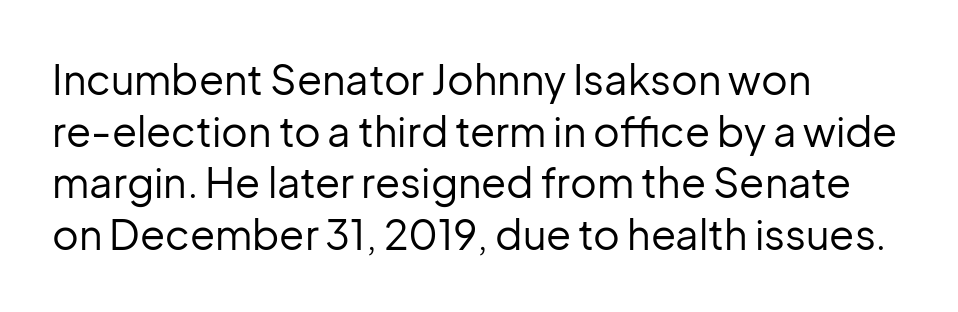
The image shows 41 px regular-weight sans-serif type, upright; set left-aligned, normal line spacing (1.26x), normal letter spacing, not underlined; low stroke contrast and a medium x-height.
